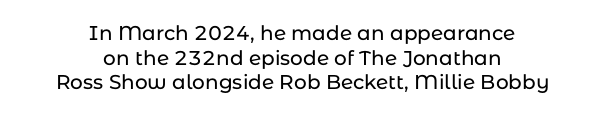
The typesetter chose a symmetrical, centered arrangement here. You can tell it's not italic because the verticals are truly vertical. Nobody drew a line under any word here. The horizontal fit of the characters is conventional and even.
